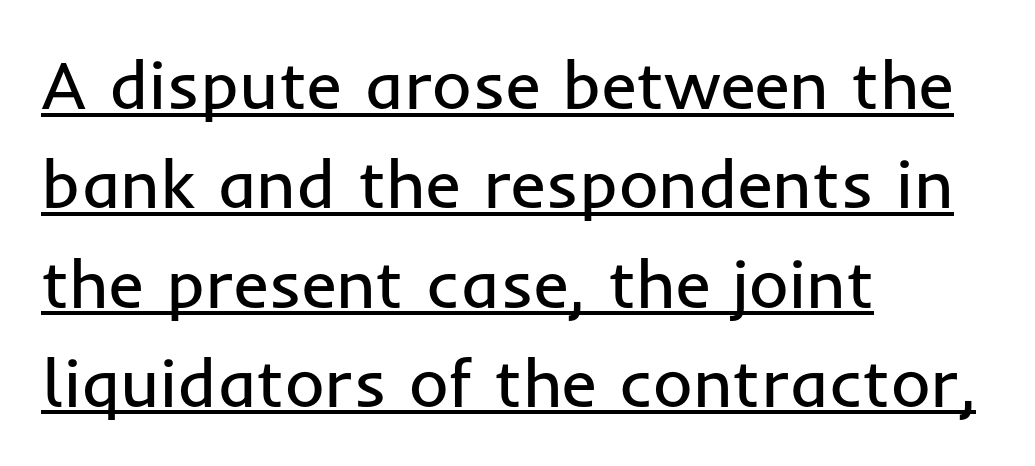
{"serif": "no", "italic": "no", "bold": "no", "weight": "regular", "width": "normal", "stroke_contrast": "low", "x_height": "medium", "monospaced": "no", "underline": "yes", "align": "left", "line_spacing": "normal", "line_spacing_ratio": 1.46, "letter_spacing": "normal", "letter_spacing_em": 0.0, "glyph_px": 68}
